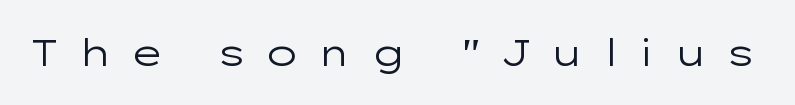
In terms of letterspacing, this is a distinctly airy, spread setting. Descenders are the only things crossing below the line. Nothing heavy about these letters — not bold at all. Grotesque or geometric, the face here clearly has no serifs.
